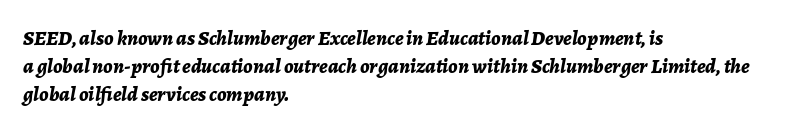
The image shows 21 px bold type, italic (leaning right); set left-aligned, normal line spacing (1.34x), normal letter spacing, not underlined.
